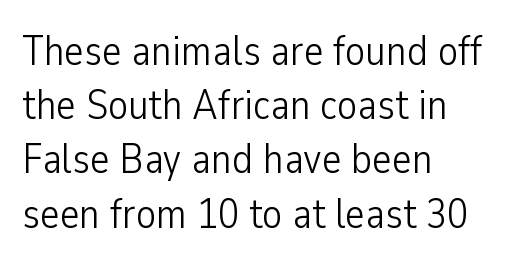
{"serif": "no", "italic": "no", "bold": "no", "weight": "light", "width": "condensed", "stroke_contrast": "low", "x_height": "medium", "monospaced": "no", "underline": "no", "align": "left", "line_spacing": "normal", "line_spacing_ratio": 1.29, "letter_spacing": "normal", "letter_spacing_em": 0.0, "glyph_px": 42}
